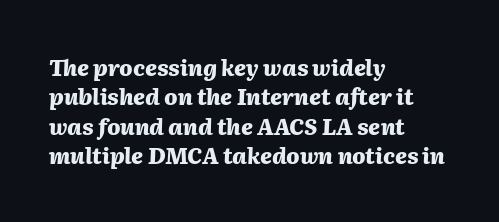
The image shows 22 px bold type, italic (leaning right); set left-aligned, normal line spacing (1.34x), normal letter spacing, not underlined.
